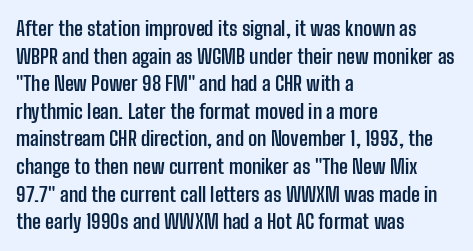
Q: Is the text bold? A: Yes.
Q: Is the text italic (slanted)? A: No, it is upright.
Q: Is the text underlined? A: No.
Q: How is the paragraph aligned? A: Left-aligned.
Q: Is the spacing between letters normal or unusually wide? A: Normal.
Q: Is the spacing between lines tight, normal or loose? A: Normal.
